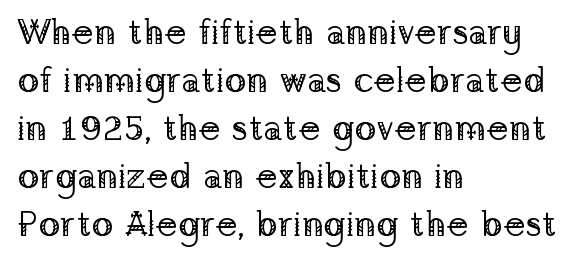
The passage shown is typeset with a serif family. Typeset ragged right — the left edge is the straight one. You could not count columns in this text — the font is proportionally spaced. No chunkiness to these letters — they're not bold. Short note: letters normally spaced.
